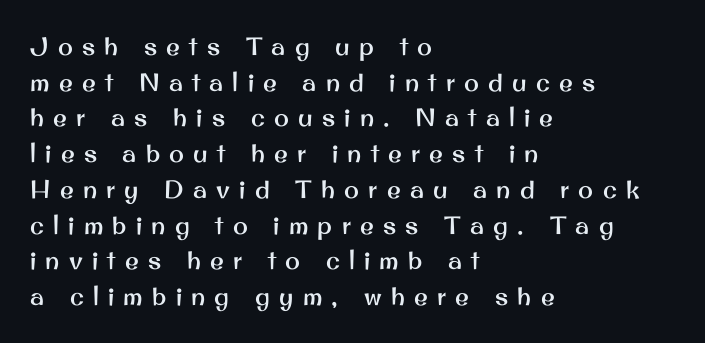
{"italic": "no", "underline": "no", "align": "left", "line_spacing": "normal", "line_spacing_ratio": 1.43, "letter_spacing": "wide", "letter_spacing_em": 0.37, "glyph_px": 25}
